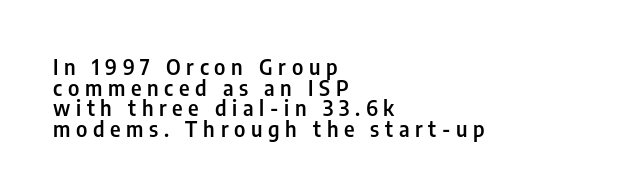
The image shows 21 px text type, upright; set left-aligned, tight line spacing (0.98x), unusually wide letter spacing (+0.27 em), not underlined.
